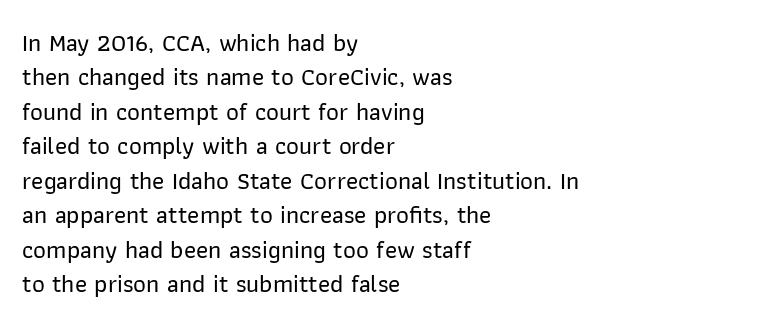
{"italic": "no", "underline": "no", "align": "left", "line_spacing": "normal", "line_spacing_ratio": 1.38, "letter_spacing": "normal", "letter_spacing_em": 0.0, "glyph_px": 25}
